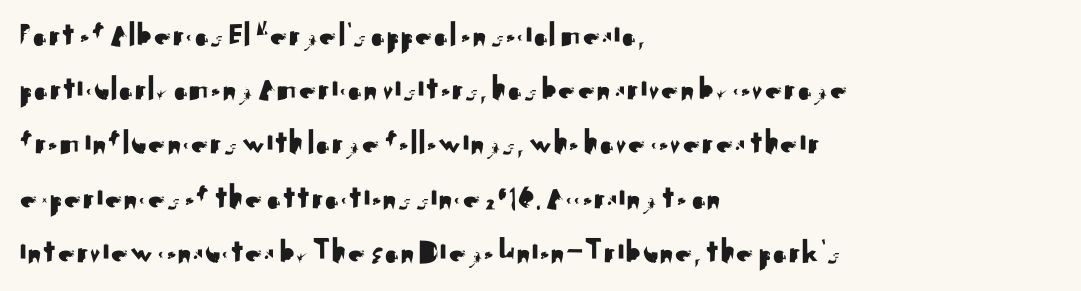
Q: Is the text italic (slanted)? A: No, it is upright.
Q: Is the typeface a serif or a sans-serif typeface? A: Sans-serif.
Q: Is the text underlined? A: No.
Q: How is the paragraph aligned? A: Left-aligned.
Q: Is the spacing between letters normal or unusually wide? A: Normal.
Q: Is the spacing between lines tight, normal or loose? A: Normal.
Q: Width (condensed, normal, or wide)? A: Normal.
Q: Stroke contrast? A: Medium.
Q: x-height? A: Small.
Q: Monospaced? A: No.
